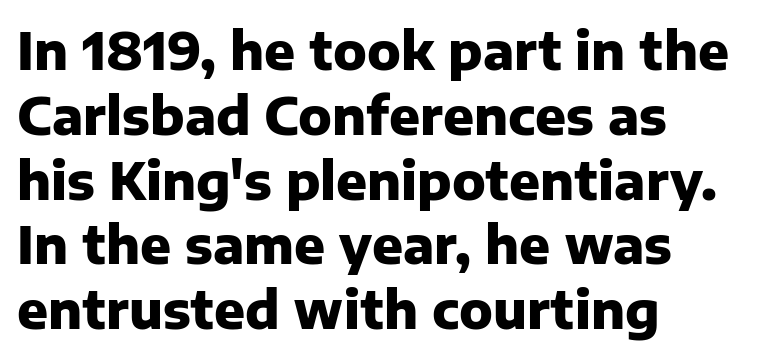
Q: Is the text bold? A: Yes.
Q: Is the text italic (slanted)? A: No, it is upright.
Q: Is the typeface a serif or a sans-serif typeface? A: Sans-serif.
Q: Is the text underlined? A: No.
Q: How is the paragraph aligned? A: Left-aligned.
Q: Is the spacing between letters normal or unusually wide? A: Normal.
Q: Is the spacing between lines tight, normal or loose? A: Normal.
Q: Width (condensed, normal, or wide)? A: Normal.
Q: Stroke contrast? A: Low.
Q: x-height? A: Medium.
Q: Monospaced? A: No.
